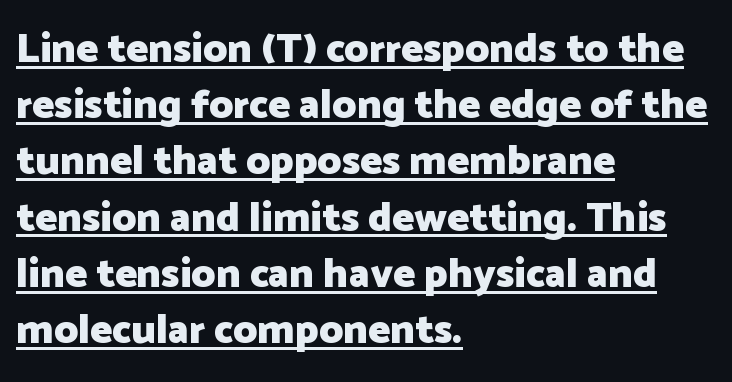
{"serif": "no", "italic": "no", "bold": "yes", "weight": "heavy", "width": "normal", "stroke_contrast": "low", "x_height": "medium", "monospaced": "no", "underline": "yes", "align": "left", "line_spacing": "normal", "line_spacing_ratio": 1.37, "letter_spacing": "normal", "letter_spacing_em": 0.0, "glyph_px": 41}
